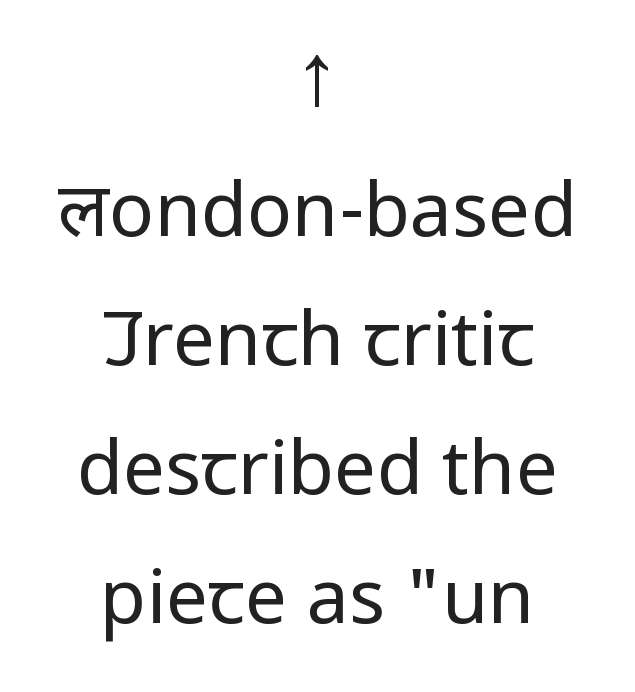
Q: Is the text bold? A: No.
Q: Is the text italic (slanted)? A: No, it is upright.
Q: Is the typeface a serif or a sans-serif typeface? A: Sans-serif.
Q: Is the text underlined? A: No.
Q: How is the paragraph aligned? A: Centered.
Q: Is the spacing between letters normal or unusually wide? A: Normal.
Q: Width (condensed, normal, or wide)? A: Condensed.
Q: Stroke contrast? A: Low.
Q: x-height? A: Large.
Q: Monospaced? A: No.
